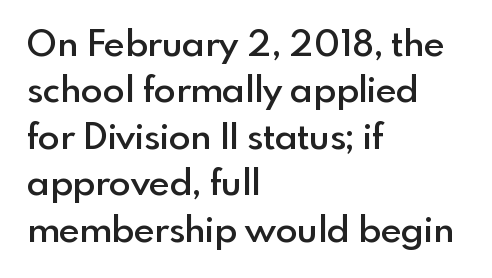
Q: Is the text bold? A: Semi-bold.
Q: Is the text italic (slanted)? A: No, it is upright.
Q: Is the typeface a serif or a sans-serif typeface? A: Sans-serif.
Q: Is the text underlined? A: No.
Q: How is the paragraph aligned? A: Left-aligned.
Q: Is the spacing between letters normal or unusually wide? A: Normal.
Q: Is the spacing between lines tight, normal or loose? A: Normal.
Q: Width (condensed, normal, or wide)? A: Normal.
Q: x-height? A: Small.
Q: Monospaced? A: No.
